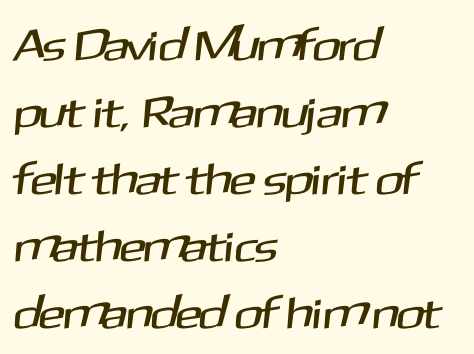
The image shows 44 px sans-serif type; set left-aligned, normal line spacing (1.52x), normal letter spacing, not underlined; medium stroke contrast and a medium x-height.
